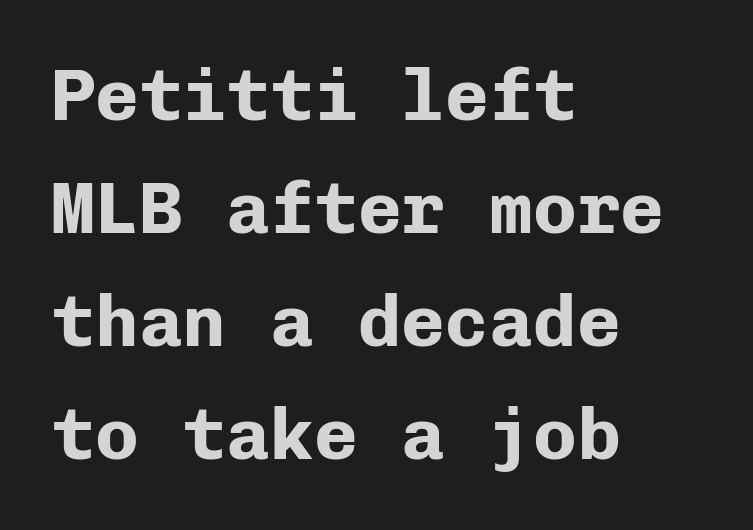
{"serif": "no", "italic": "no", "bold": "yes", "weight": "bold", "width": "normal", "stroke_contrast": "low", "x_height": "medium", "monospaced": "yes", "underline": "no", "align": "left", "line_spacing": "normal", "line_spacing_ratio": 1.55, "letter_spacing": "normal", "letter_spacing_em": 0.0, "glyph_px": 73}
